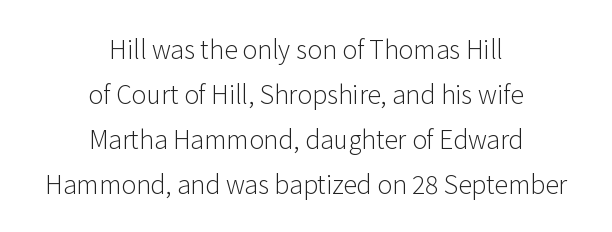
{"italic": "no", "bold": "no", "underline": "no", "align": "center", "line_spacing_ratio": 1.8, "letter_spacing": "normal", "letter_spacing_em": 0.0, "glyph_px": 25}
